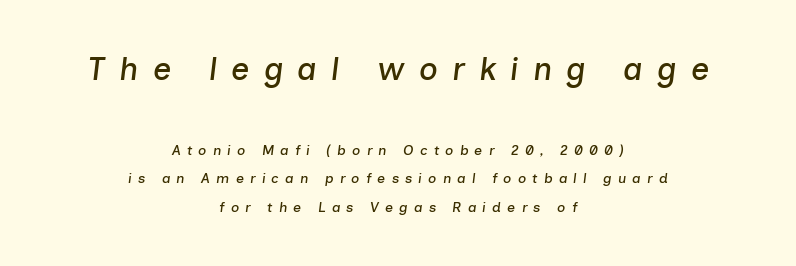
Note the varied advance widths — an 'i' is clearly narrower than an 'm'. The whitespace from short lines is split evenly between both sides. Regarding leading, the lines here are spaced well apart. Honestly, the letter spacing is so wide it's the main thing you notice.
